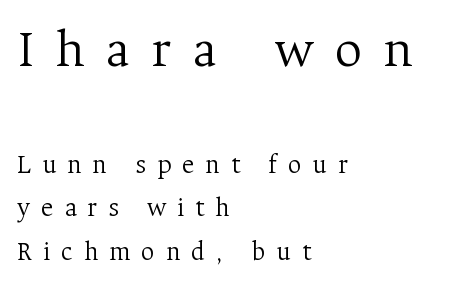
You get the large type first, then a drop to smaller type. What kind of face is this? One with serifs. The vertical gap from one line to the next is medium. Proportional: the letters do not fall into vertical columns.
